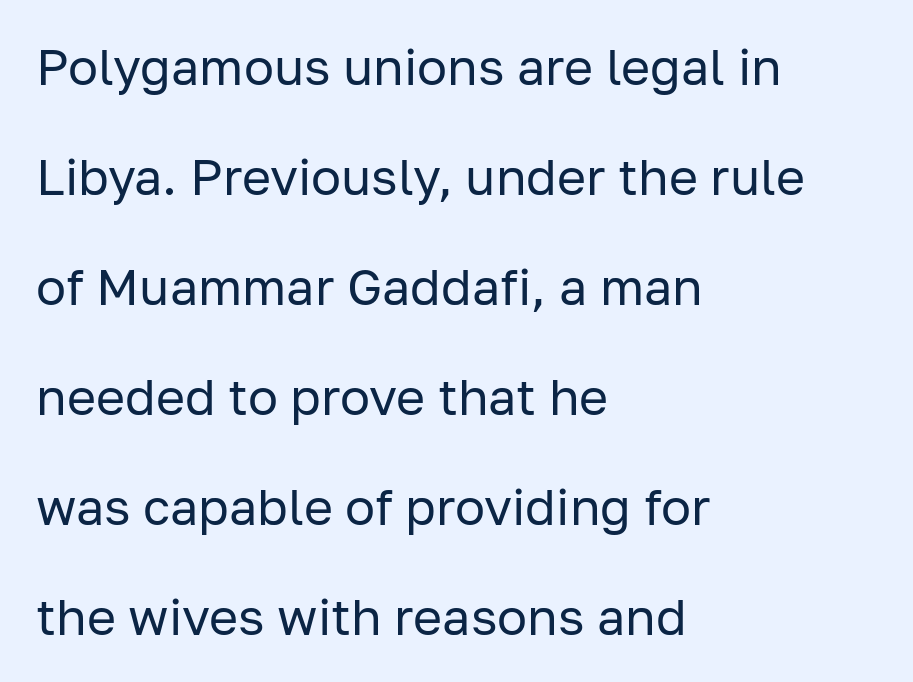
Nothing sits at the stroke ends, so this counts as sans-serif. Check the space under the baseline: it is left empty. The font sits on the lighter half of the weight spectrum, regular included. The passage shown is typed in a proportional face where columns would drift.
